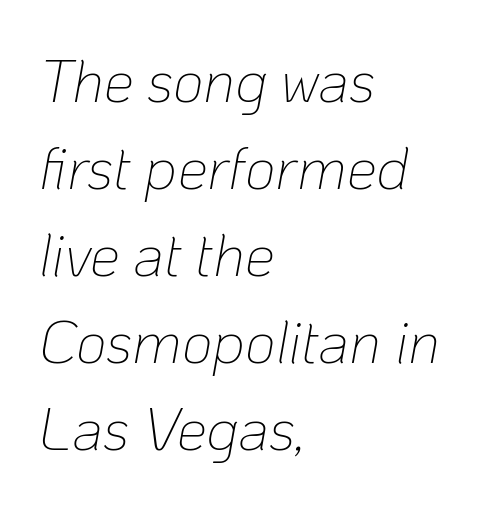
Q: Is the text bold? A: No.
Q: Is the text italic (slanted)? A: Yes, it leans right by about 10 degrees.
Q: Is the text underlined? A: No.
Q: How is the paragraph aligned? A: Left-aligned.
Q: Is the spacing between letters normal or unusually wide? A: Normal.
Q: Is the spacing between lines tight, normal or loose? A: Normal.
Q: Width (condensed, normal, or wide)? A: Normal.
Q: Stroke contrast? A: Low.
Q: x-height? A: Medium.
Q: Monospaced? A: No.
